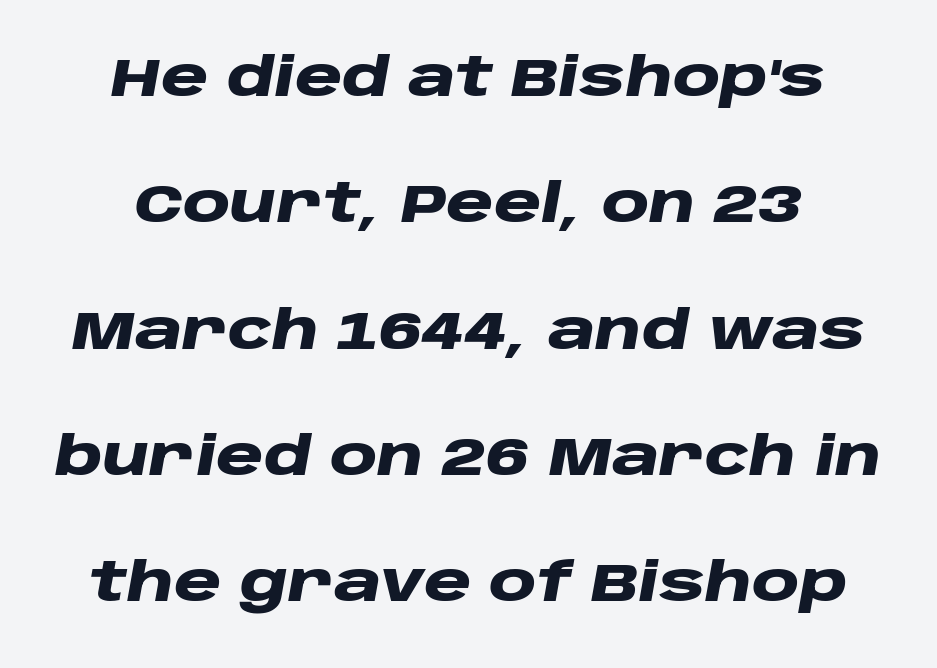
The letters are bold, with thick, heavy strokes. You could fit nearly another row in the gap between these rows. Unmarked baselines from the first word to the last. The rendering applies a slant to the glyphs. The face used here is proportionally spaced, like ordinary book or web type. Observe the ordinary spacing: letters are neighbours, not strangers.
